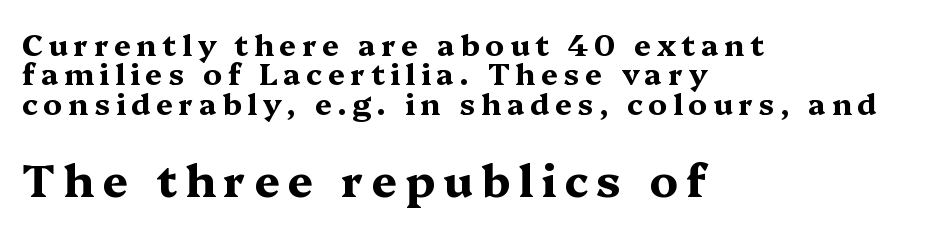
Q: Is the text bold? A: Yes.
Q: Is the text italic (slanted)? A: No, it is upright.
Q: Is the typeface a serif or a sans-serif typeface? A: Serif.
Q: Is the text underlined? A: No.
Q: How is the paragraph aligned? A: Left-aligned.
Q: Is the spacing between lines tight, normal or loose? A: Tight.
Q: Which block of text is set in a larger size, the first (top) or the second (bottom)? A: The second (bottom) one.
Q: Width (condensed, normal, or wide)? A: Wide.
Q: Stroke contrast? A: Medium.
Q: x-height? A: Medium.
Q: Monospaced? A: No.
